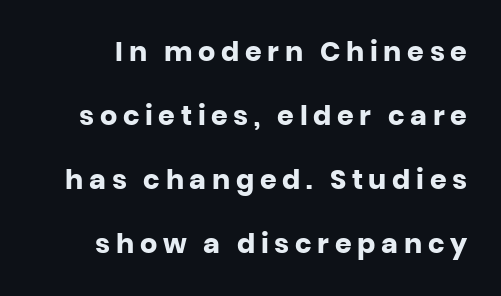
{"italic": "no", "bold": "yes", "underline": "no", "line_spacing": "loose", "line_spacing_ratio": 2.37, "letter_spacing": "wide", "letter_spacing_em": 0.21, "glyph_px": 27}
